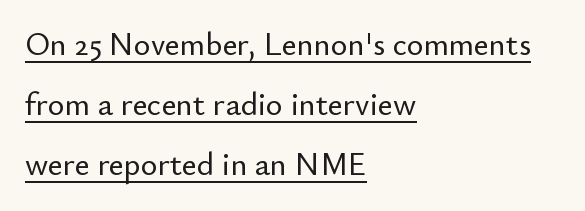
This sample has the flowing, uneven cadence of proportional lettering. The compositor pushed each line to the left boundary. Typographically, this falls in the sans-serif category. Standard letterfit; no display-style spreading of the glyphs. Rendered with straight, roman letterforms.
